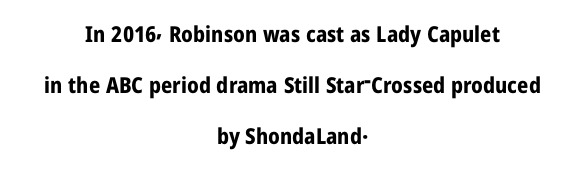
Q: Is the text bold? A: Yes.
Q: Is the text italic (slanted)? A: No, it is upright.
Q: Is the text underlined? A: No.
Q: How is the paragraph aligned? A: Centered.
Q: Is the spacing between letters normal or unusually wide? A: Normal.
Q: Is the spacing between lines tight, normal or loose? A: Loose.
